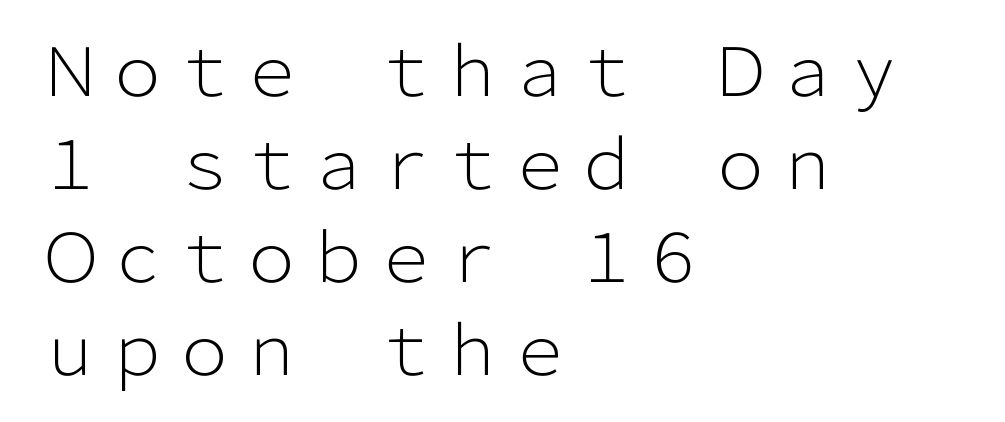
The image shows 67 px light sans-serif type, upright; set left-aligned, normal line spacing (1.39x), normal letter spacing, not underlined; low stroke contrast and a medium x-height.
